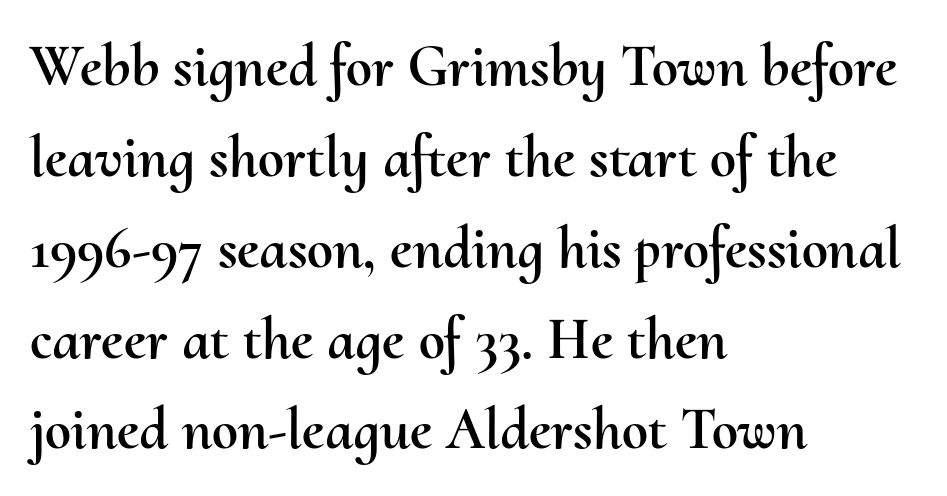
Q: Is the text italic (slanted)? A: No, it is upright.
Q: Is the text underlined? A: No.
Q: How is the paragraph aligned? A: Left-aligned.
Q: Is the spacing between letters normal or unusually wide? A: Normal.
Q: Is the spacing between lines tight, normal or loose? A: Normal.
Q: Width (condensed, normal, or wide)? A: Normal.
Q: Stroke contrast? A: Medium.
Q: x-height? A: Small.
Q: Monospaced? A: No.
